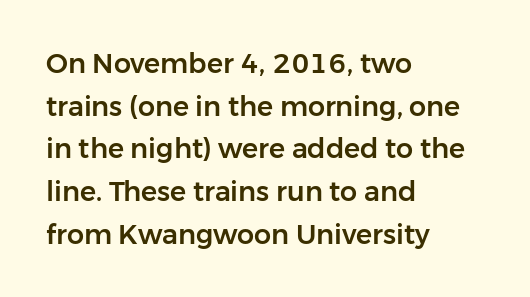
{"italic": "no", "underline": "no", "align": "left", "line_spacing": "normal", "line_spacing_ratio": 1.58, "letter_spacing": "normal", "letter_spacing_em": 0.0, "glyph_px": 27}
